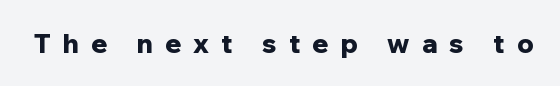
Q: Is the text bold? A: Yes.
Q: Is the text italic (slanted)? A: No, it is upright.
Q: Is the text underlined? A: No.
Q: Is the spacing between letters normal or unusually wide? A: Unusually wide.
